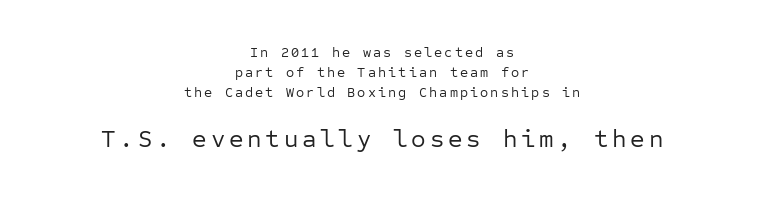
The image shows 25 px text type, upright; set centered, normal line spacing (1.44x), not underlined; the second (bottom) block is 1.79x larger.
